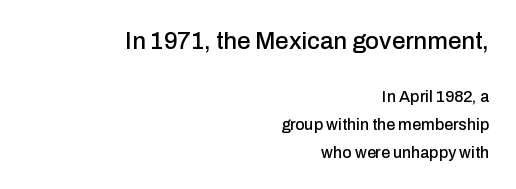
Q: Is the text italic (slanted)? A: No, it is upright.
Q: Is the text underlined? A: No.
Q: How is the paragraph aligned? A: Right-aligned.
Q: Is the spacing between letters normal or unusually wide? A: Normal.
Q: Which block of text is set in a larger size, the first (top) or the second (bottom)? A: The first (top) one.
